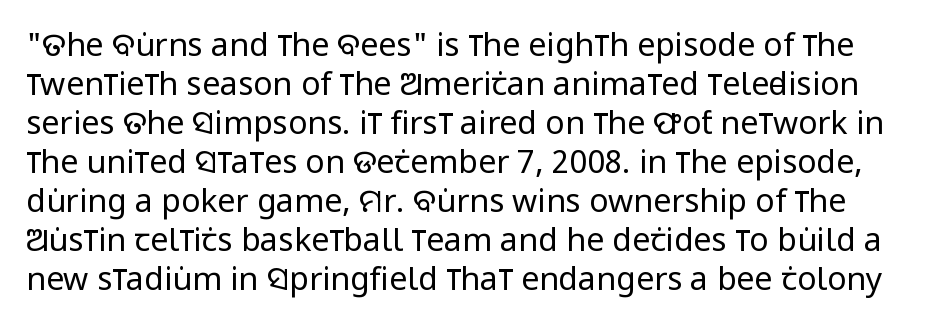
Q: Is the text bold? A: No.
Q: Is the text italic (slanted)? A: No, it is upright.
Q: Is the typeface a serif or a sans-serif typeface? A: Sans-serif.
Q: Is the text underlined? A: No.
Q: Is the spacing between letters normal or unusually wide? A: Normal.
Q: Width (condensed, normal, or wide)? A: Condensed.
Q: Stroke contrast? A: Low.
Q: x-height? A: Large.
Q: Monospaced? A: No.
